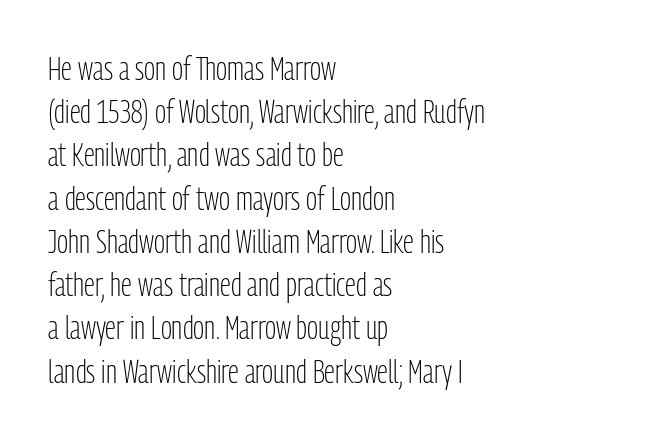
The image shows 33 px light, condensed sans-serif type, upright; set left-aligned, normal line spacing (1.31x), normal letter spacing, not underlined; low stroke contrast and a medium x-height.
